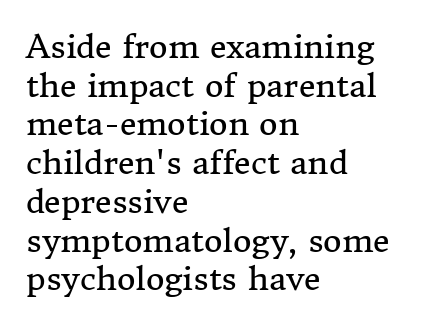
This is roman type, the default non-slanted kind. Varying glyph widths throughout — classic text-font behaviour. One-word summary of the alignment: left. The font family rendered here belongs to the serif group.
